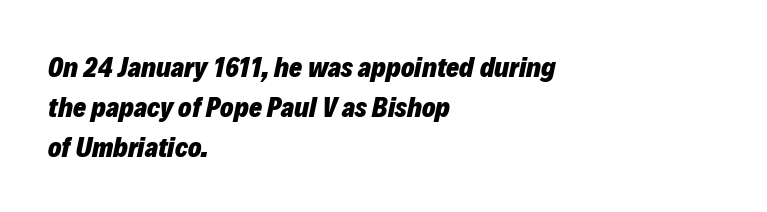
{"italic": "yes", "lean": "right", "slant_degrees": 12, "bold": "yes", "weight": "heavy", "width": "normal", "stroke_contrast": "low", "x_height": "medium", "monospaced": "no", "underline": "no", "align": "left", "line_spacing": "normal", "line_spacing_ratio": 1.43, "letter_spacing": "normal", "letter_spacing_em": 0.0, "glyph_px": 28}
